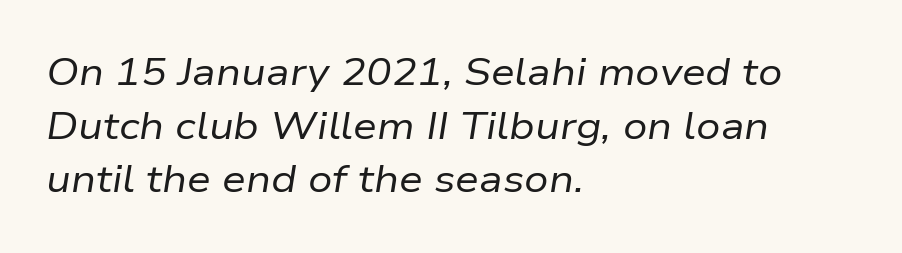
Q: Is the text bold? A: No.
Q: Is the text italic (slanted)? A: Yes, it leans right by about 9 degrees.
Q: Is the text underlined? A: No.
Q: How is the paragraph aligned? A: Left-aligned.
Q: Is the spacing between letters normal or unusually wide? A: Normal.
Q: Is the spacing between lines tight, normal or loose? A: Normal.
Q: Width (condensed, normal, or wide)? A: Normal.
Q: Stroke contrast? A: Low.
Q: x-height? A: Medium.
Q: Monospaced? A: No.
